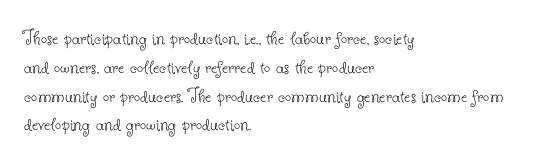
No extra ink here — the face is not bold. The ragged edge is on the right, which tells us the setting is flush left. Decoration check: the copy has no underline. Between one letter and the next there's only the usual sliver of space. No italicization has been applied; the sample stays upright. Successive baselines arrive at the customary interval.
